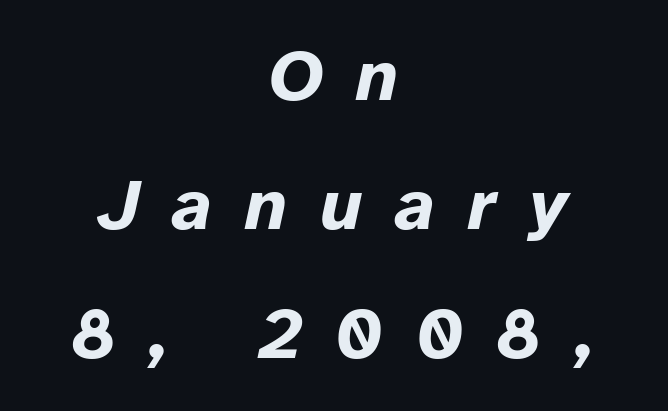
Q: Is the text bold? A: Yes.
Q: Is the text italic (slanted)? A: Yes, it leans right by about 12 degrees.
Q: Is the text underlined? A: No.
Q: How is the paragraph aligned? A: Centered.
Q: Is the spacing between letters normal or unusually wide? A: Unusually wide.
Q: Width (condensed, normal, or wide)? A: Normal.
Q: Stroke contrast? A: Low.
Q: x-height? A: Medium.
Q: Monospaced? A: No.
